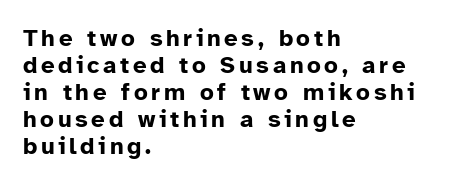
Plain, unruled lines of type. A typesetter would mark this as roman, not italic. The paragraph shown leans on its left margin. If you measured baseline to baseline, you'd find a short distance. Summary of weight: heavy, a full bold.
